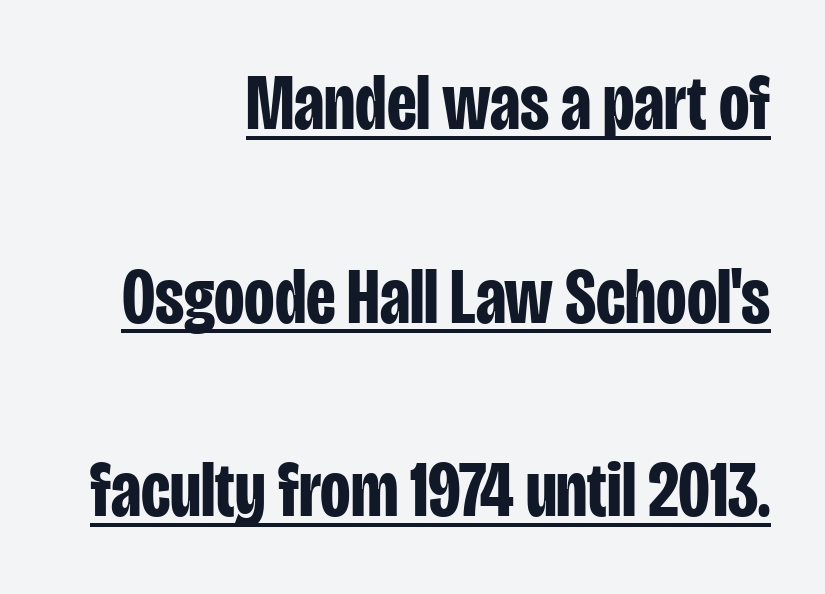
{"serif": "no", "italic": "no", "bold": "yes", "weight": "bold", "width": "condensed", "stroke_contrast": "low", "x_height": "large", "monospaced": "no", "underline": "yes", "align": "right", "line_spacing": "loose", "line_spacing_ratio": 2.45, "letter_spacing": "normal", "letter_spacing_em": 0.0, "glyph_px": 79}
